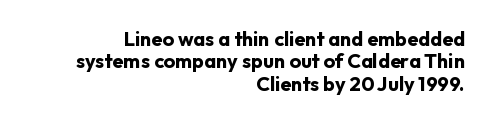
The lettering holds an erect, upright posture throughout. The glyphs have the mass of a bold cut. Casual observation: everything's shoved over to the right. Underlining? Definitely not there. Students, observe: this is what under-led, compact text looks like.
